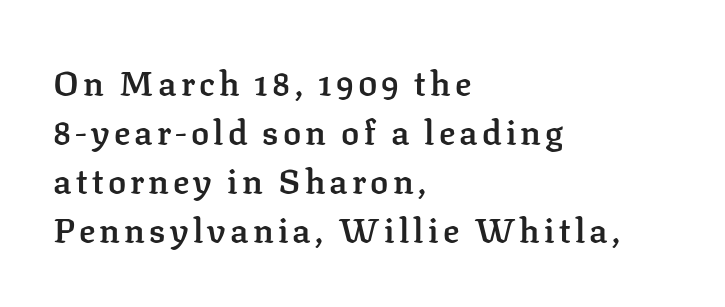
The text was rendered using a seriffed face with decorative stroke endings. Vertical strokes here are truly vertical. Where is the straight margin? On the left. Every letter is mildly thick-stroked: semibold rather than bold.
